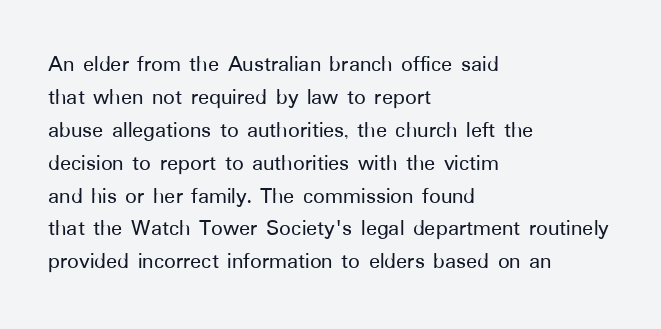
Plain, unruled lines of type. Letter spacing: default. Quick note: interline space is typical. Does the lettering tilt? It doesn't — this is upright. One-word summary of the alignment: left.
